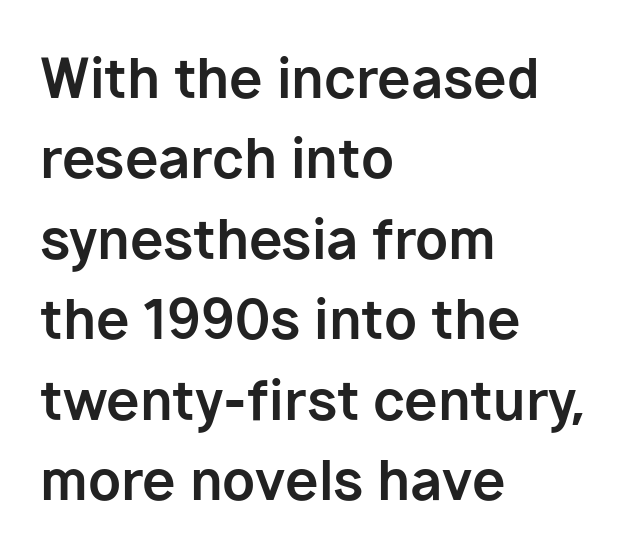
When letters stand straight like this, we call the style roman or upright. Classification — sans serif. The leading is moderate, giving the passage an even texture. Weight: bold.
